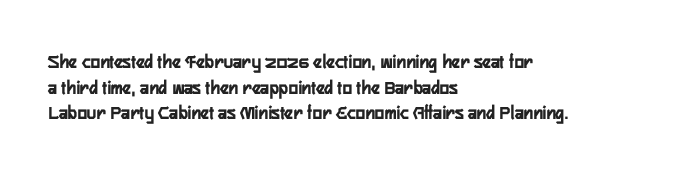
Q: Is the text bold? A: Yes.
Q: Is the text italic (slanted)? A: No, it is upright.
Q: Is the text underlined? A: No.
Q: How is the paragraph aligned? A: Left-aligned.
Q: Is the spacing between letters normal or unusually wide? A: Normal.
Q: Is the spacing between lines tight, normal or loose? A: Normal.
